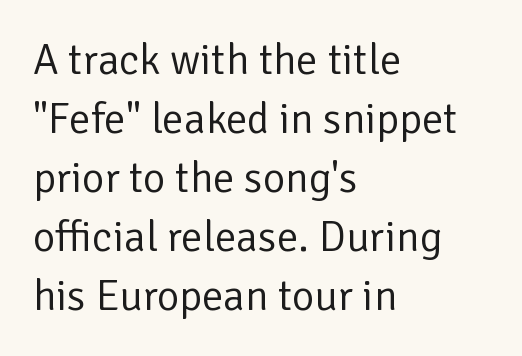
The typeface has the unassuming heft of standard copy or less. Designer's note — italics off, roman on. Is there much room between lines? A standard amount, neither cramped nor airy. No extra tracking has been applied to these lines. These lines are composed in type without serifs.
